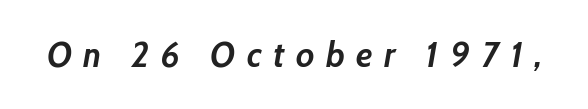
Q: Is the text bold? A: Yes.
Q: Is the text italic (slanted)? A: Yes, it leans right by about 10 degrees.
Q: Is the text underlined? A: No.
Q: Is the spacing between letters normal or unusually wide? A: Unusually wide.
Q: Width (condensed, normal, or wide)? A: Normal.
Q: Stroke contrast? A: Low.
Q: x-height? A: Medium.
Q: Monospaced? A: No.
